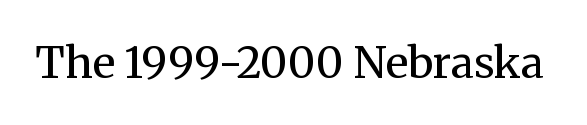
The image shows 43 px regular-weight serif type, upright; set normal letter spacing, not underlined; medium stroke contrast and a medium x-height.
